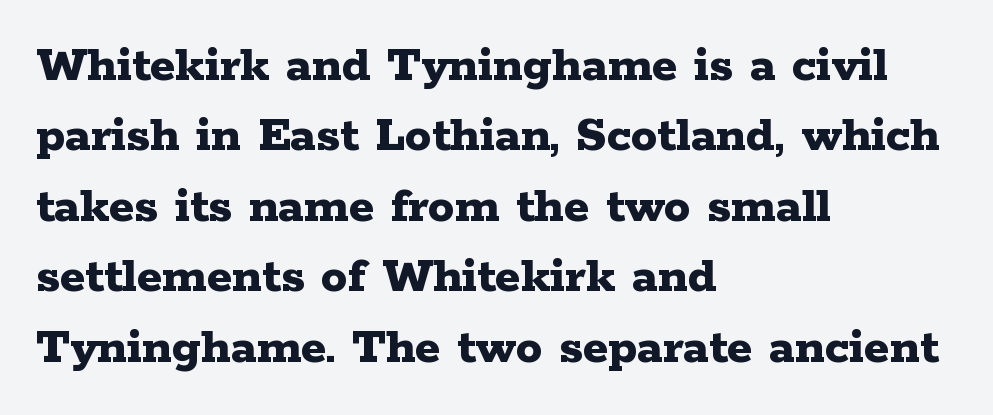
The image shows 53 px bold, wide serif type, upright; set left-aligned, normal line spacing (1.33x), normal letter spacing, not underlined; low stroke contrast and a medium x-height.
